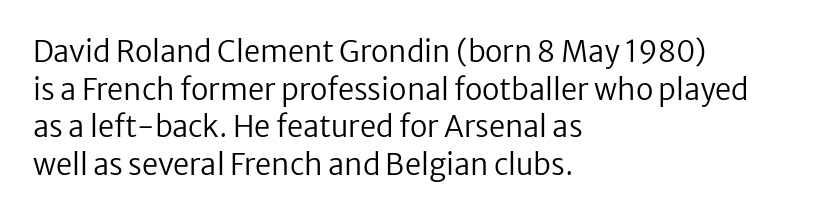
{"serif": "no", "italic": "no", "bold": "no", "weight": "regular", "width": "normal", "stroke_contrast": "low", "x_height": "medium", "monospaced": "no", "underline": "no", "align": "left", "line_spacing": "normal", "line_spacing_ratio": 1.3, "letter_spacing": "normal", "letter_spacing_em": 0.0, "glyph_px": 29}
